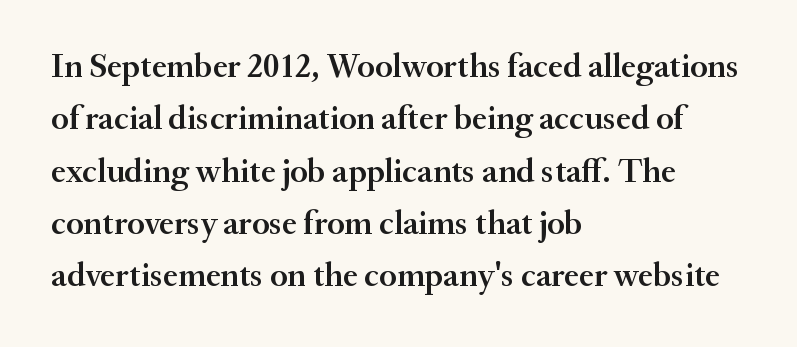
{"serif": "yes", "italic": "no", "bold": "semi", "weight": "semibold", "width": "normal", "stroke_contrast": "medium", "x_height": "small", "monospaced": "no", "underline": "no", "align": "left", "line_spacing": "normal", "line_spacing_ratio": 1.54, "letter_spacing": "normal", "letter_spacing_em": 0.0, "glyph_px": 34}
